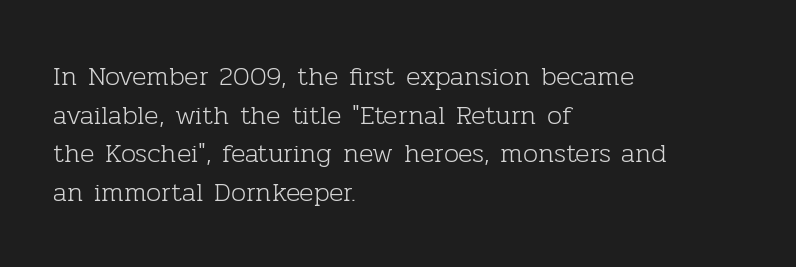
The image shows 27 px text type, upright; set left-aligned, normal line spacing (1.43x), normal letter spacing, not underlined.
